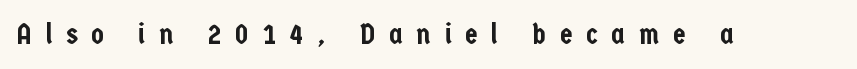
Style check: upright. Type without underlining. Spacing verdict: proportional, widths tailored to each character. Does the type have serifs? No, each stem ends abruptly. Loose tracking; the words dissolve into strings of separated letters.
